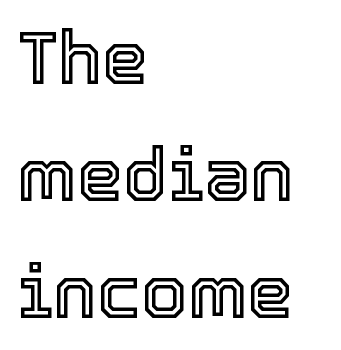
{"italic": "no", "width": "normal", "x_height": "medium", "monospaced": "no", "underline": "no", "align": "left", "line_spacing": "normal", "line_spacing_ratio": 1.58, "letter_spacing": "normal", "letter_spacing_em": 0.0, "glyph_px": 74}
